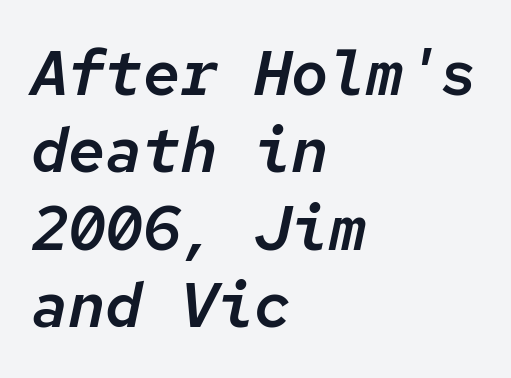
The image shows 62 px text type, italic (leaning right), monospaced; set left-aligned, normal line spacing (1.25x), normal letter spacing, not underlined; low stroke contrast and a medium x-height.
